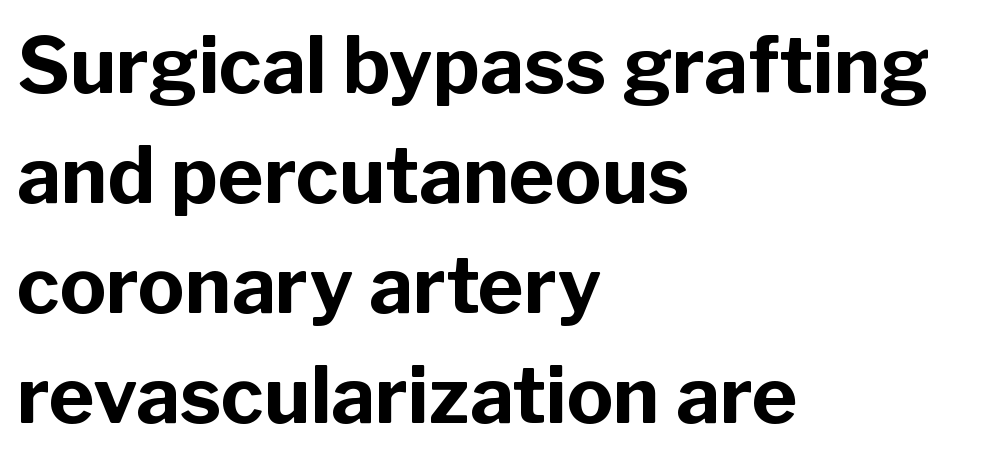
{"serif": "no", "italic": "no", "bold": "yes", "weight": "bold", "width": "normal", "stroke_contrast": "low", "x_height": "medium", "monospaced": "no", "underline": "no", "align": "left", "line_spacing": "normal", "line_spacing_ratio": 1.41, "letter_spacing": "normal", "letter_spacing_em": 0.0, "glyph_px": 78}
